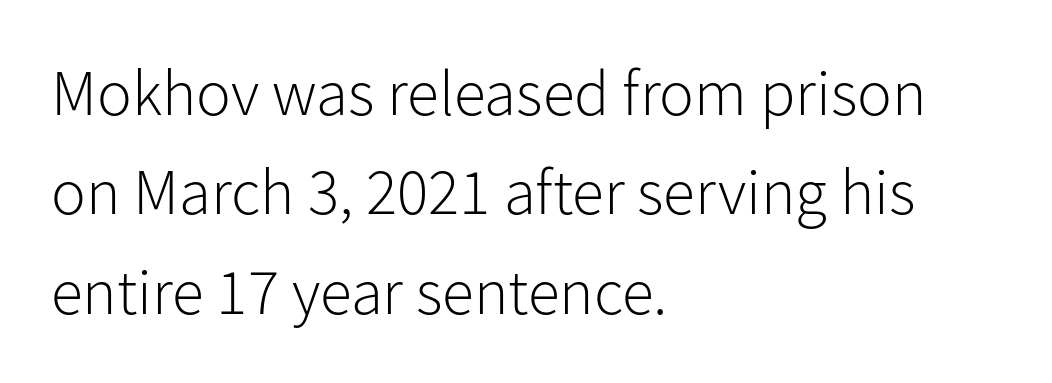
Anything drawn beneath the words? Only blank space. Does the leading feel generous? No, just average. Teacher's note: observe the even left margin — that is flush-left alignment. A sans-serif font was chosen for this passage. Unlike italic type, these characters show no tilt at all. These lines are rendered in a variable-pitch font.
